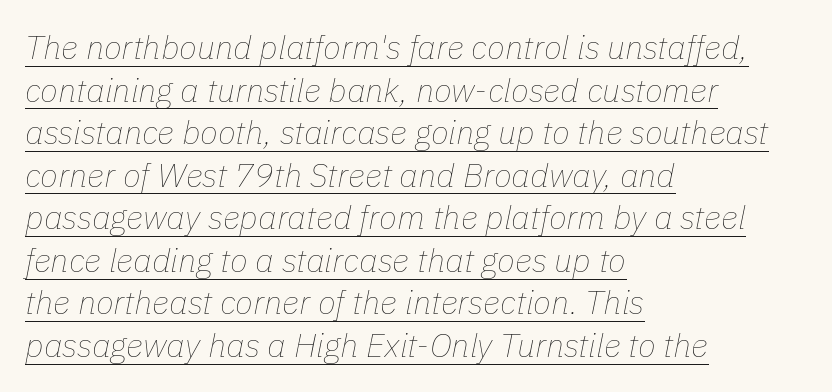
The image shows 33 px thin type, italic (leaning right); set left-aligned, normal line spacing (1.29x), normal letter spacing, underlined; low stroke contrast and a medium x-height.
